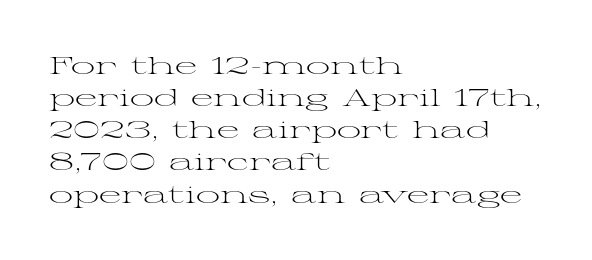
Q: Is the text bold? A: No.
Q: Is the text italic (slanted)? A: No, it is upright.
Q: Is the text underlined? A: No.
Q: How is the paragraph aligned? A: Left-aligned.
Q: Is the spacing between letters normal or unusually wide? A: Normal.
Q: Is the spacing between lines tight, normal or loose? A: Normal.
